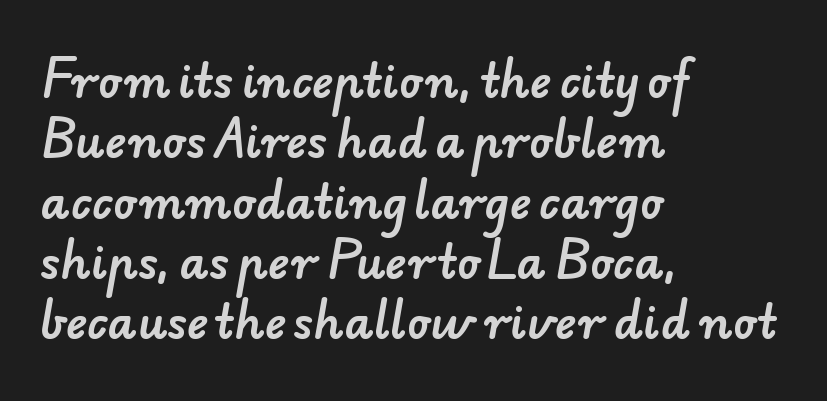
{"serif": "no", "width": "normal", "stroke_contrast": "low", "x_height": "small", "monospaced": "no", "underline": "no", "align": "left", "line_spacing": "normal", "line_spacing_ratio": 1.34, "letter_spacing": "normal", "letter_spacing_em": 0.0, "glyph_px": 45}
